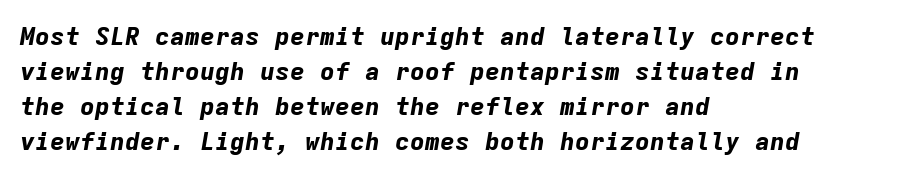
Q: Is the text bold? A: Yes.
Q: Is the text italic (slanted)? A: Yes, it leans right by about 9 degrees.
Q: Is the text underlined? A: No.
Q: How is the paragraph aligned? A: Left-aligned.
Q: Is the spacing between letters normal or unusually wide? A: Normal.
Q: Is the spacing between lines tight, normal or loose? A: Normal.
